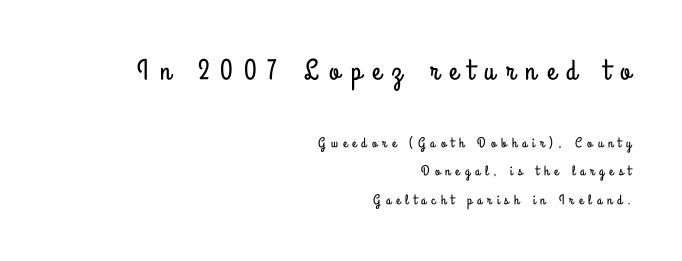
Q: Is the text italic (slanted)? A: No, it is upright.
Q: Is the typeface a serif or a sans-serif typeface? A: Sans-serif.
Q: Is the text underlined? A: No.
Q: How is the paragraph aligned? A: Right-aligned.
Q: Is the spacing between letters normal or unusually wide? A: Unusually wide.
Q: Is the spacing between lines tight, normal or loose? A: Loose.
Q: Which block of text is set in a larger size, the first (top) or the second (bottom)? A: The first (top) one.
Q: Width (condensed, normal, or wide)? A: Condensed.
Q: Stroke contrast? A: Low.
Q: x-height? A: Small.
Q: Monospaced? A: No.
